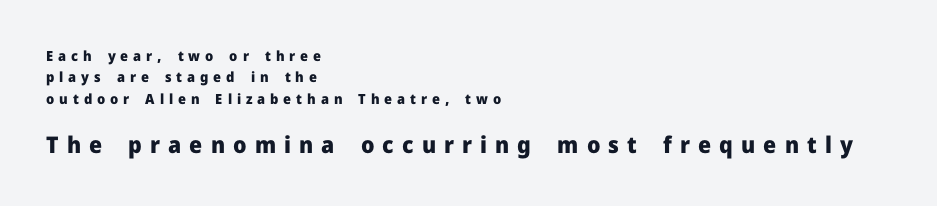
The image shows 23 px bold type, upright; set left-aligned, normal line spacing (1.53x), unusually wide letter spacing (+0.35 em), not underlined; the second (bottom) block is 1.64x larger.
